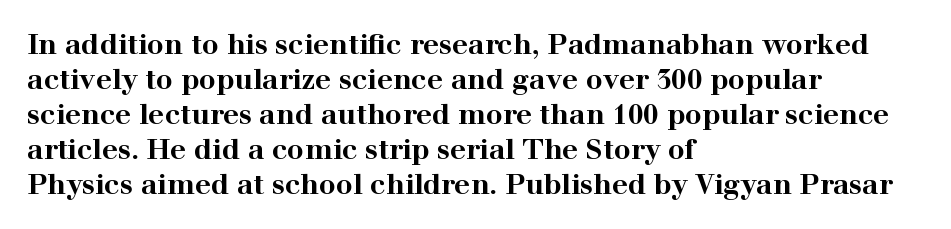
{"serif": "yes", "italic": "no", "bold": "yes", "weight": "bold", "width": "wide", "stroke_contrast": "high", "x_height": "medium", "monospaced": "no", "underline": "no", "align": "left", "line_spacing": "normal", "line_spacing_ratio": 1.25, "letter_spacing": "normal", "letter_spacing_em": 0.0, "glyph_px": 28}
